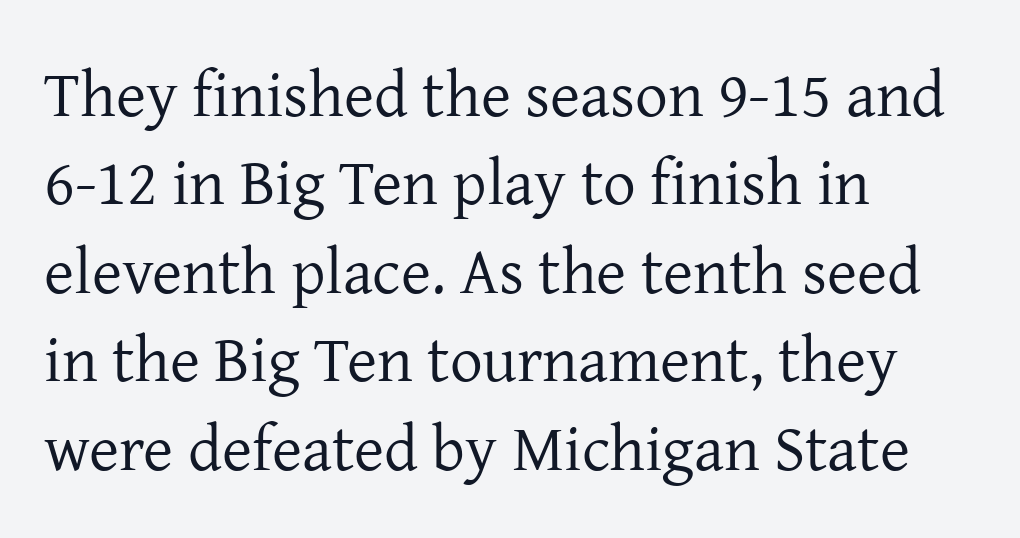
Characters follow at the spacing the type designer built in. This sample has the flowing, uneven cadence of proportional lettering. Quick note: underline off. I'd call this a serif setting — the letters wear small feet. The strokes are not fattened; the text isn't bold.
